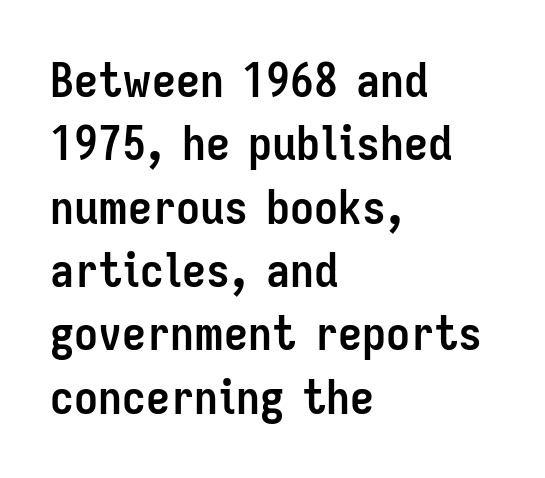
Q: Is the text bold? A: Yes.
Q: Is the text italic (slanted)? A: No, it is upright.
Q: Is the typeface a serif or a sans-serif typeface? A: Sans-serif.
Q: Is the text underlined? A: No.
Q: How is the paragraph aligned? A: Left-aligned.
Q: Is the spacing between letters normal or unusually wide? A: Normal.
Q: Is the spacing between lines tight, normal or loose? A: Normal.
Q: Width (condensed, normal, or wide)? A: Condensed.
Q: Stroke contrast? A: Low.
Q: x-height? A: Medium.
Q: Monospaced? A: No.
